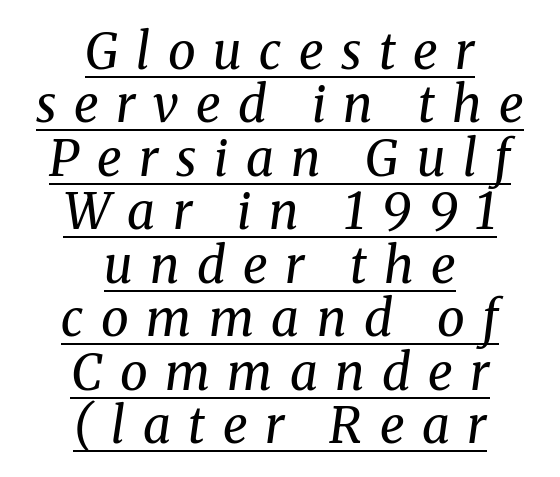
{"serif": "yes", "italic": "yes", "lean": "right", "slant_degrees": 8, "bold": "no", "weight": "regular", "width": "normal", "stroke_contrast": "medium", "x_height": "medium", "monospaced": "no", "underline": "yes", "align": "center", "line_spacing": "tight", "line_spacing_ratio": 1.07, "letter_spacing": "wide", "letter_spacing_em": 0.35, "glyph_px": 50}
